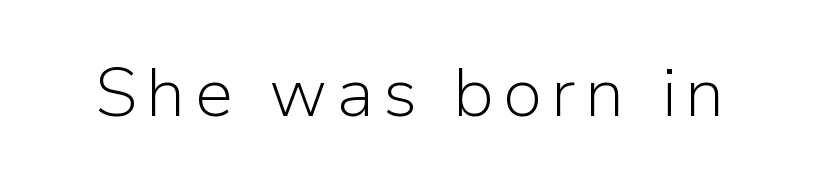
Type style note: lacks serifs. Is the stroke heavy? The answer is a plain regular-or-lighter. Spacing verdict: proportional, widths tailored to each character. Tall strokes in this sample are plumb rather than angled.
